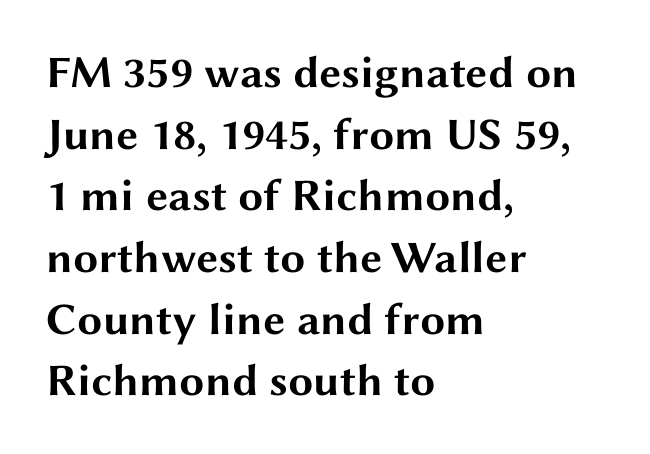
Q: Is the text bold? A: Yes.
Q: Is the text italic (slanted)? A: No, it is upright.
Q: Is the typeface a serif or a sans-serif typeface? A: Sans-serif.
Q: Is the text underlined? A: No.
Q: How is the paragraph aligned? A: Left-aligned.
Q: Is the spacing between letters normal or unusually wide? A: Normal.
Q: Is the spacing between lines tight, normal or loose? A: Normal.
Q: Width (condensed, normal, or wide)? A: Wide.
Q: Stroke contrast? A: Medium.
Q: x-height? A: Medium.
Q: Monospaced? A: No.
